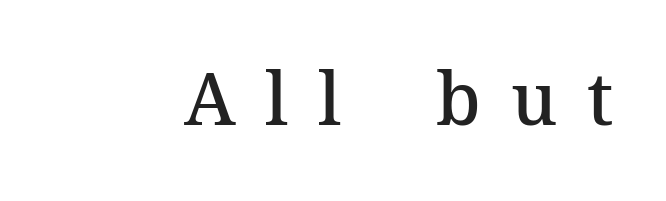
{"serif": "yes", "italic": "no", "bold": "semi", "weight": "semibold", "width": "normal", "stroke_contrast": "medium", "x_height": "medium", "monospaced": "no", "underline": "no", "letter_spacing": "wide", "letter_spacing_em": 0.41, "glyph_px": 72}
